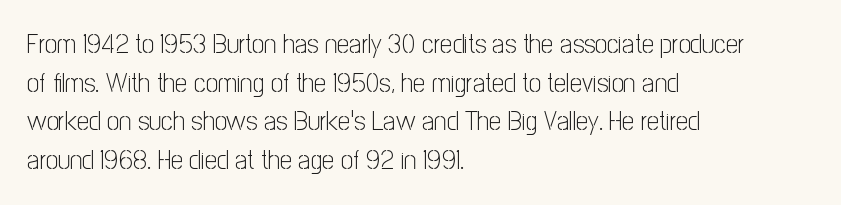
Q: Is the text bold? A: No.
Q: Is the text italic (slanted)? A: No, it is upright.
Q: Is the text underlined? A: No.
Q: How is the paragraph aligned? A: Left-aligned.
Q: Is the spacing between letters normal or unusually wide? A: Normal.
Q: Is the spacing between lines tight, normal or loose? A: Normal.
